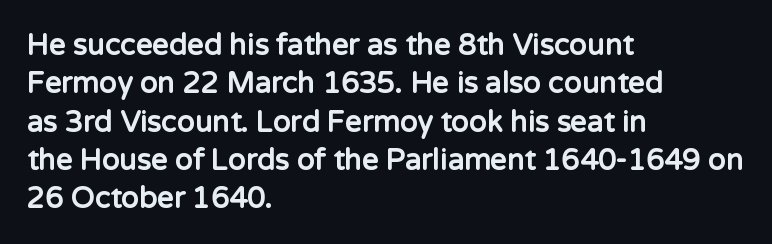
The image shows 29 px bold sans-serif type, upright; set left-aligned, normal line spacing (1.32x), normal letter spacing, not underlined; low stroke contrast and a medium x-height.
